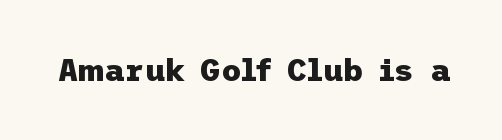
The image shows 31 px heavy sans-serif type, upright; set normal letter spacing, not underlined; low stroke contrast and a medium x-height.
